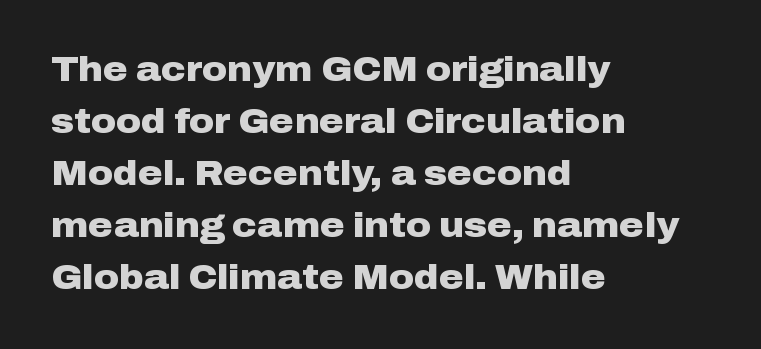
{"serif": "no", "italic": "no", "bold": "yes", "weight": "heavy", "width": "wide", "stroke_contrast": "low", "x_height": "medium", "monospaced": "no", "underline": "no", "align": "left", "line_spacing": "normal", "line_spacing_ratio": 1.53, "letter_spacing": "normal", "letter_spacing_em": 0.0, "glyph_px": 34}
